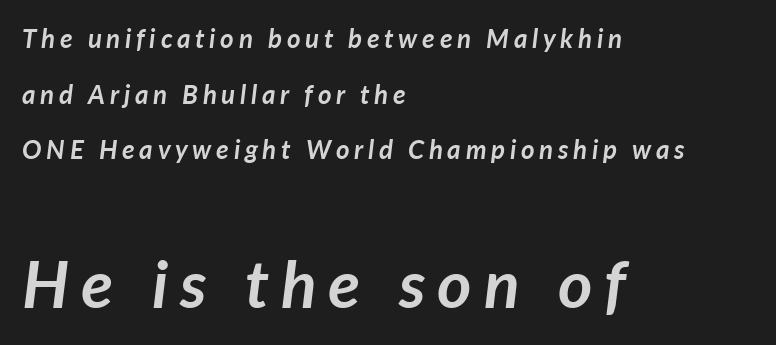
The image shows 66 px semibold type, italic (leaning right); set left-aligned, loose line spacing (2.14x), not underlined; the second (bottom) block is 2.54x larger; low stroke contrast and a medium x-height.
